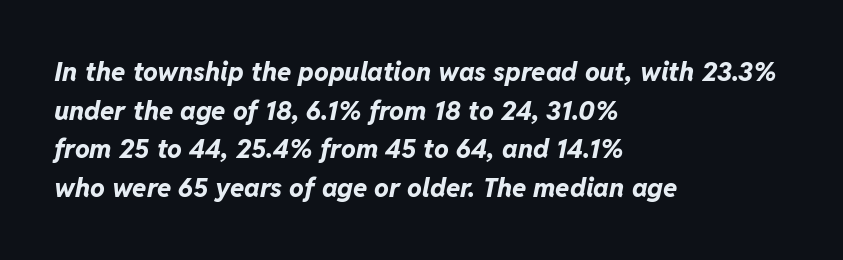
Interline gaps are of average width in this sample. The passage shown leans; its letterforms are oblique. Clear beneath every line of the passage. The paragraph shown leans on its left margin. A typesetter would call this zero additional tracking. As a designer I'd log this as weight 700, bold.
